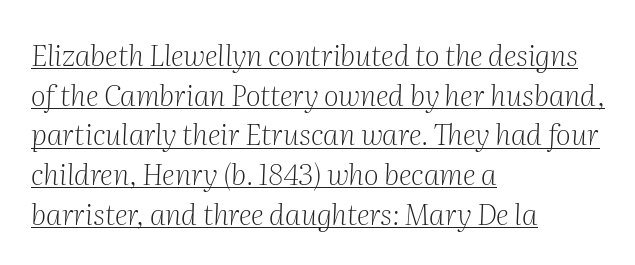
The image shows 29 px light serif type, italic (leaning right); set left-aligned, normal line spacing (1.37x), normal letter spacing, underlined; medium stroke contrast and a medium x-height.
